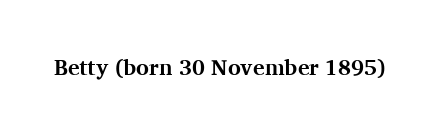
Short note: letters normally spaced. Words float on clear page, feet unadorned. The letters stand upright; this is a roman face. Heavy, bold letterforms.
